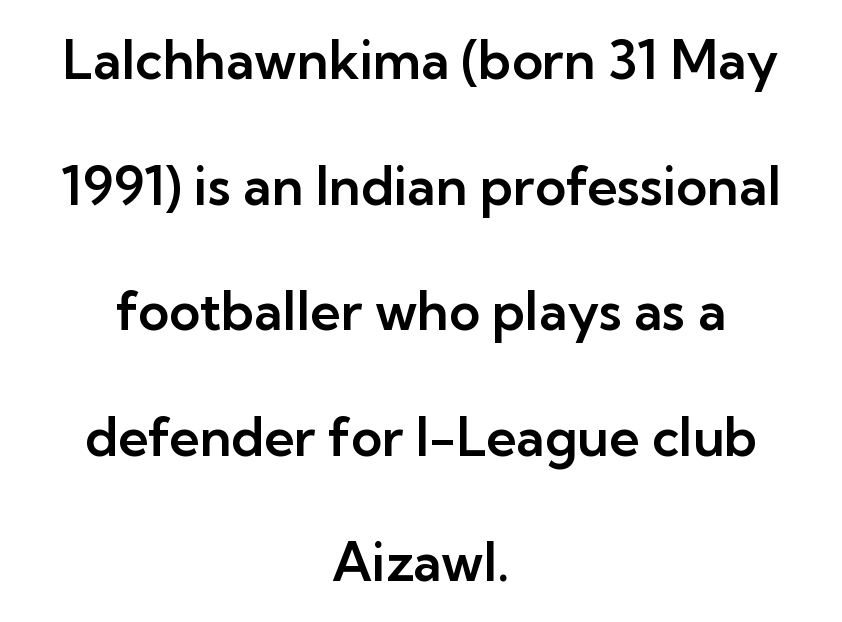
The image shows 53 px sans-serif type, upright; set centered, loose line spacing (2.37x), normal letter spacing, not underlined; low stroke contrast and a medium x-height.
